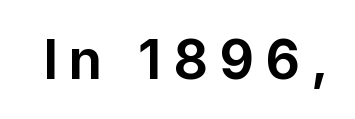
The image shows 54 px bold sans-serif type, upright; set unusually wide letter spacing (+0.21 em), not underlined; low stroke contrast and a medium x-height.
